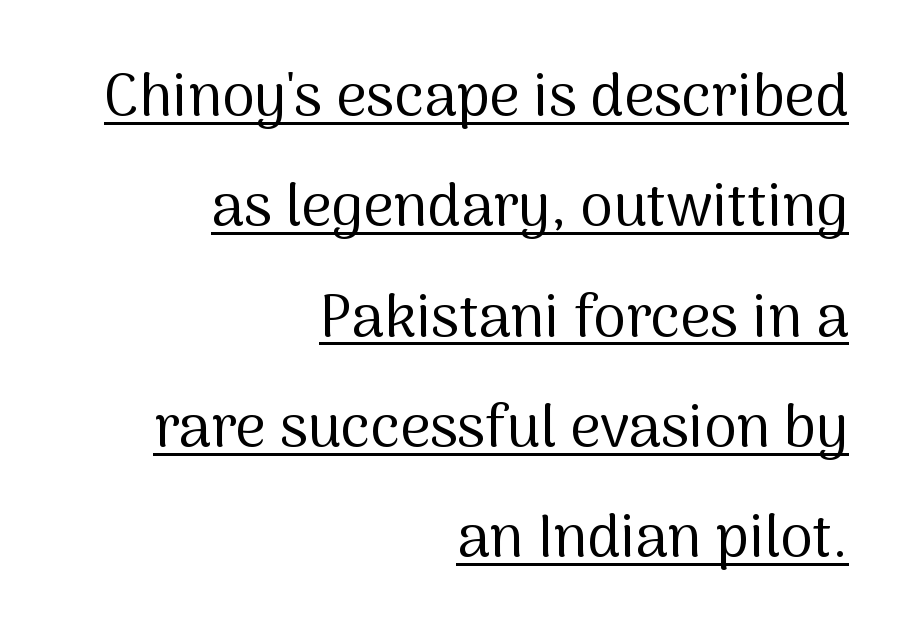
{"serif": "no", "italic": "no", "bold": "no", "weight": "regular", "width": "normal", "stroke_contrast": "medium", "x_height": "medium", "monospaced": "no", "underline": "yes", "align": "right", "line_spacing_ratio": 1.87, "letter_spacing": "normal", "letter_spacing_em": 0.0, "glyph_px": 59}
